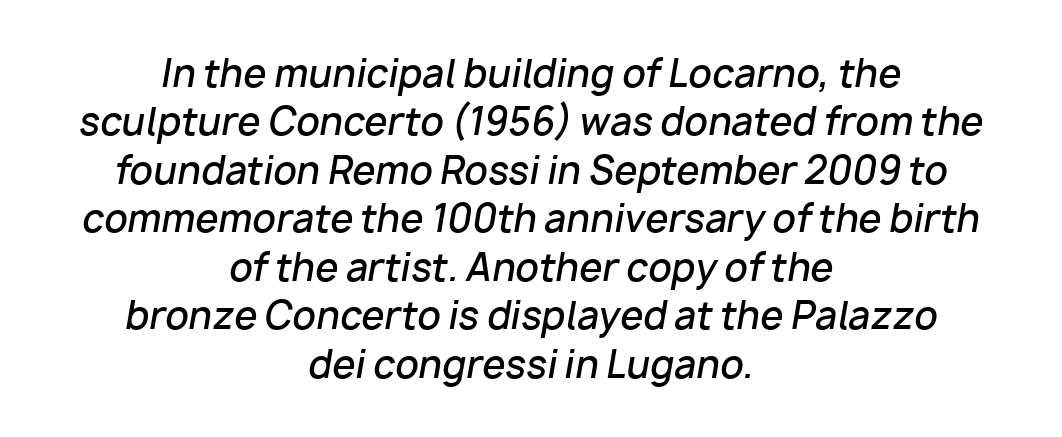
The image shows 37 px semibold type, italic (leaning right); set centered, normal line spacing (1.31x), normal letter spacing, not underlined; low stroke contrast and a medium x-height.
